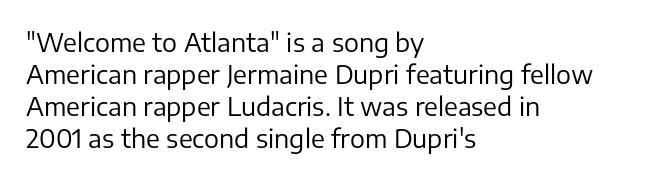
Q: Is the text bold? A: No.
Q: Is the text italic (slanted)? A: No, it is upright.
Q: Is the text underlined? A: No.
Q: How is the paragraph aligned? A: Left-aligned.
Q: Is the spacing between letters normal or unusually wide? A: Normal.
Q: Is the spacing between lines tight, normal or loose? A: Normal.
